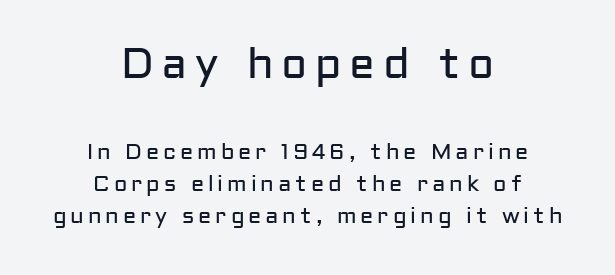
Q: Is the text bold? A: No.
Q: Is the text italic (slanted)? A: No, it is upright.
Q: Is the typeface a serif or a sans-serif typeface? A: Sans-serif.
Q: Is the text underlined? A: No.
Q: How is the paragraph aligned? A: Centered.
Q: Is the spacing between lines tight, normal or loose? A: Normal.
Q: Which block of text is set in a larger size, the first (top) or the second (bottom)? A: The first (top) one.
Q: Width (condensed, normal, or wide)? A: Normal.
Q: Stroke contrast? A: Low.
Q: x-height? A: Medium.
Q: Monospaced? A: No.
